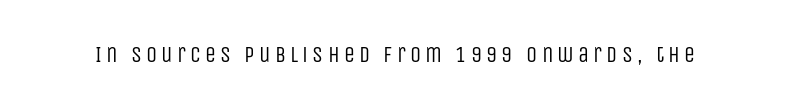
{"italic": "no", "bold": "no", "underline": "no", "glyph_px": 22}
